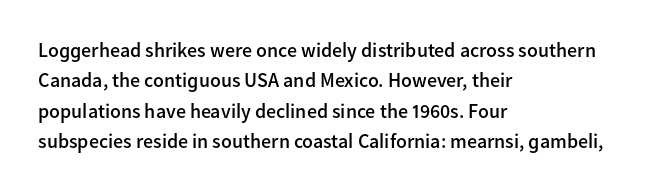
{"italic": "no", "bold": "semi", "underline": "no", "align": "left", "line_spacing": "normal", "line_spacing_ratio": 1.52, "letter_spacing": "normal", "letter_spacing_em": 0.0, "glyph_px": 20}
